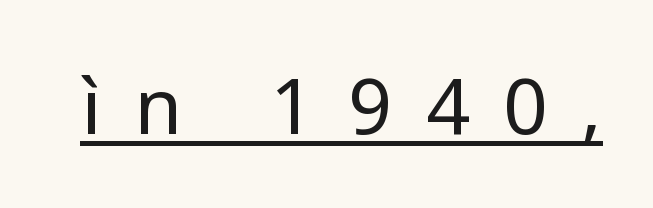
{"serif": "no", "italic": "no", "bold": "no", "weight": "regular", "width": "normal", "stroke_contrast": "low", "x_height": "medium", "monospaced": "no", "underline": "yes", "letter_spacing": "wide", "letter_spacing_em": 0.44, "glyph_px": 77}
